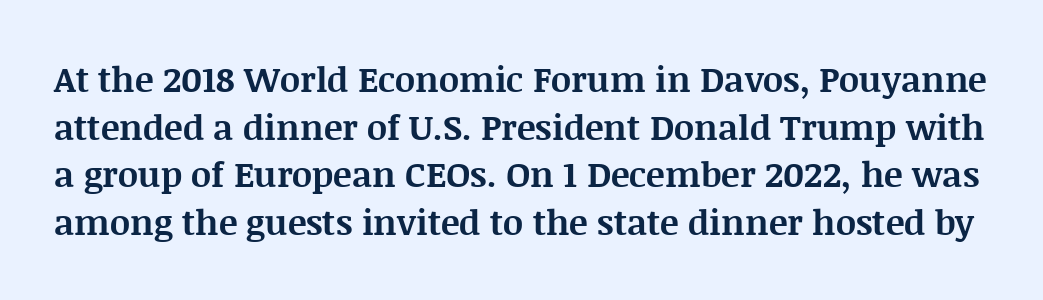
Q: Is the text bold? A: Yes.
Q: Is the text italic (slanted)? A: No, it is upright.
Q: Is the typeface a serif or a sans-serif typeface? A: Serif.
Q: Is the text underlined? A: No.
Q: Is the spacing between letters normal or unusually wide? A: Normal.
Q: Is the spacing between lines tight, normal or loose? A: Normal.
Q: Width (condensed, normal, or wide)? A: Normal.
Q: Stroke contrast? A: Medium.
Q: x-height? A: Large.
Q: Monospaced? A: No.
